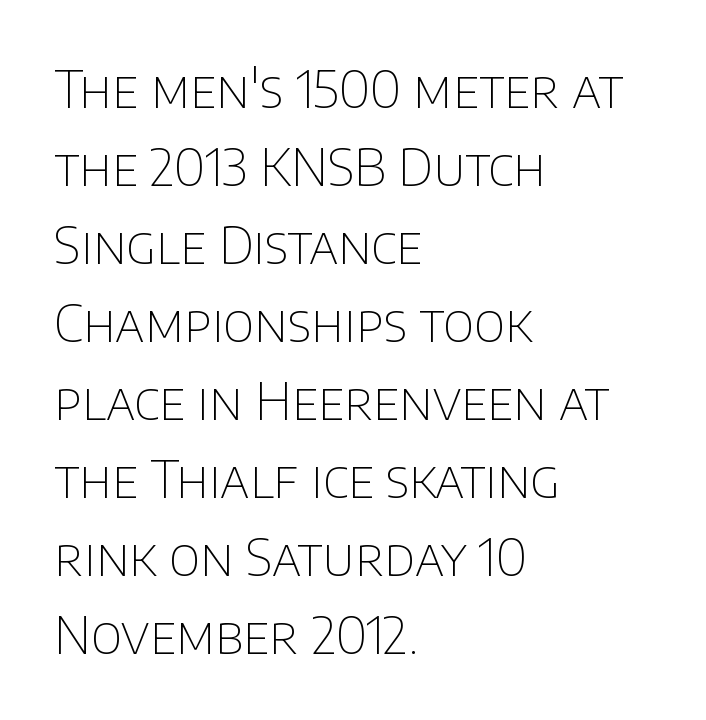
The image shows 52 px thin sans-serif type, upright; set left-aligned, normal line spacing (1.5x), normal letter spacing, not underlined; low stroke contrast and a large x-height.
